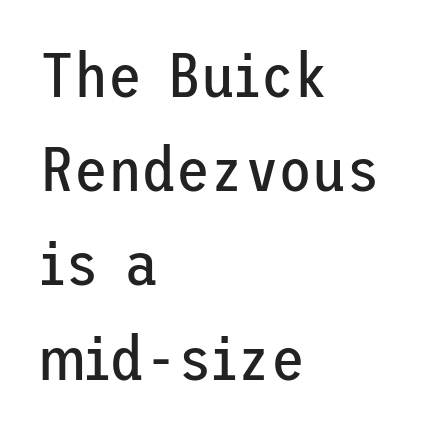
The image shows 62 px regular-weight sans-serif type, upright; set left-aligned, normal line spacing (1.52x), normal letter spacing, not underlined; low stroke contrast and a medium x-height.
